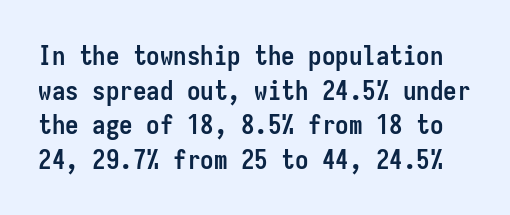
{"italic": "no", "bold": "yes", "underline": "no", "line_spacing": "normal", "line_spacing_ratio": 1.28, "letter_spacing": "normal", "letter_spacing_em": 0.0, "glyph_px": 27}
